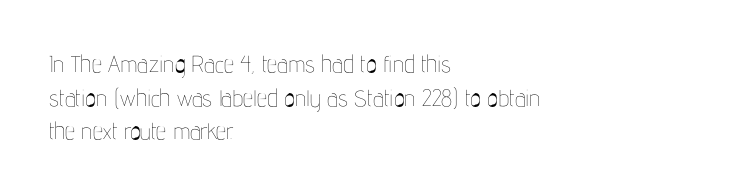
{"italic": "no", "bold": "no", "underline": "no", "align": "left", "line_spacing": "normal", "line_spacing_ratio": 1.46, "letter_spacing": "normal", "letter_spacing_em": 0.0, "glyph_px": 23}
